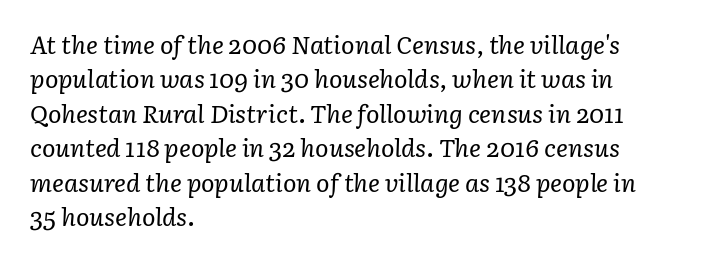
{"italic": "yes", "lean": "right", "slant_degrees": 3, "bold": "no", "underline": "no", "align": "left", "line_spacing": "normal", "line_spacing_ratio": 1.38, "letter_spacing": "normal", "letter_spacing_em": 0.0, "glyph_px": 25}
